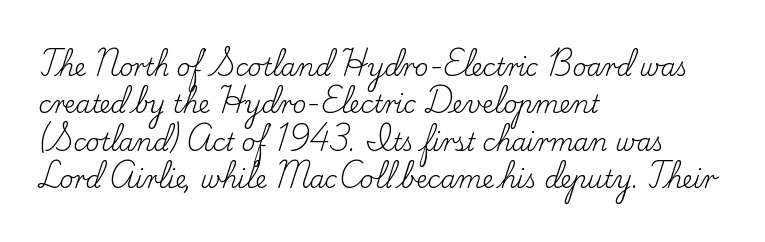
{"bold": "no", "underline": "no", "align": "left", "line_spacing": "normal", "line_spacing_ratio": 1.56, "letter_spacing": "normal", "letter_spacing_em": 0.0, "glyph_px": 24}
